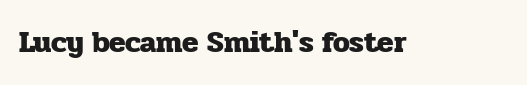
{"serif": "yes", "italic": "no", "bold": "yes", "weight": "heavy", "width": "normal", "stroke_contrast": "low", "x_height": "medium", "monospaced": "no", "underline": "no", "letter_spacing": "normal", "letter_spacing_em": 0.0, "glyph_px": 30}
